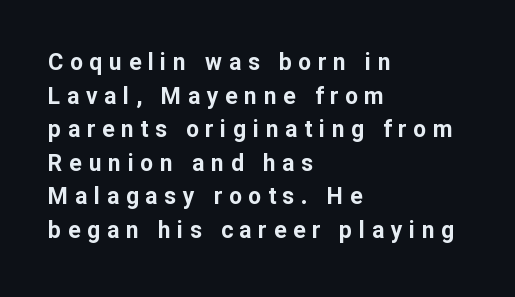
{"italic": "no", "bold": "yes", "underline": "no", "align": "left", "line_spacing": "normal", "line_spacing_ratio": 1.46, "letter_spacing": "wide", "letter_spacing_em": 0.29, "glyph_px": 23}
